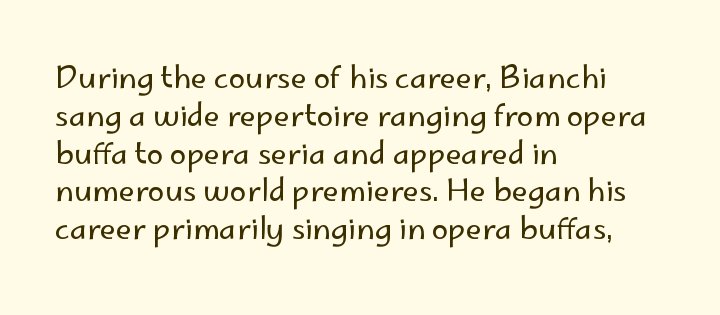
Students, observe: this is what conventionally led text looks like. Only glyphs here, with clear space below each row. Unbolded letterforms with no extra heft. When letters stand straight like this, we call the style roman or upright. Observe the absence of serifs on each vertical stroke in this sample. The rendering uses natural spacing where letterforms have individual widths.
